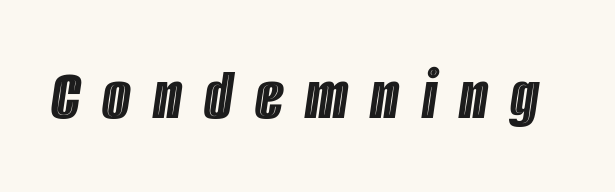
Varying glyph widths throughout — classic text-font behaviour. What stands out about the letter spacing? Its width — letters are far apart. The text carries the slant typical of an italic or oblique font. Just letters on the line, the space beneath them empty.
